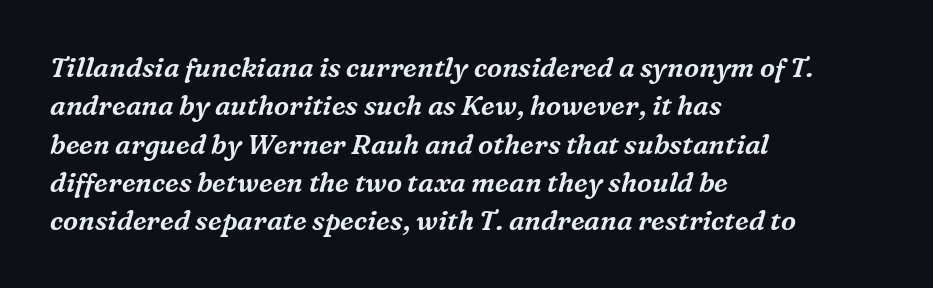
The space directly below the letters is spotless. Leading: standard. Default kerning and tracking; the words read as compact shapes. The ragged edge is on the right, which tells us the setting is flush left.
